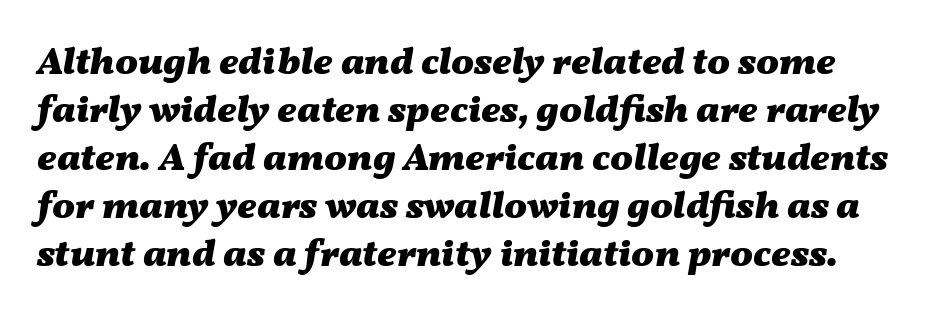
Q: Is the text bold? A: Yes.
Q: Is the text italic (slanted)? A: Yes, it leans right by about 11 degrees.
Q: Is the text underlined? A: No.
Q: Is the spacing between letters normal or unusually wide? A: Normal.
Q: Is the spacing between lines tight, normal or loose? A: Normal.
Q: Width (condensed, normal, or wide)? A: Wide.
Q: Stroke contrast? A: Medium.
Q: x-height? A: Medium.
Q: Monospaced? A: No.
